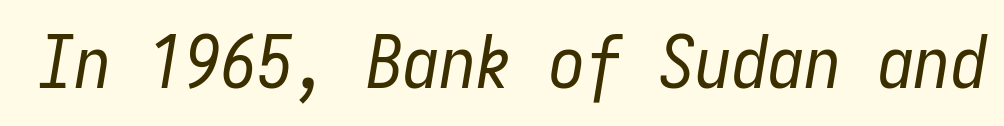
The image shows 73 px regular-weight, condensed type, italic (leaning right), monospaced; set normal letter spacing, not underlined; low stroke contrast and a medium x-height.
